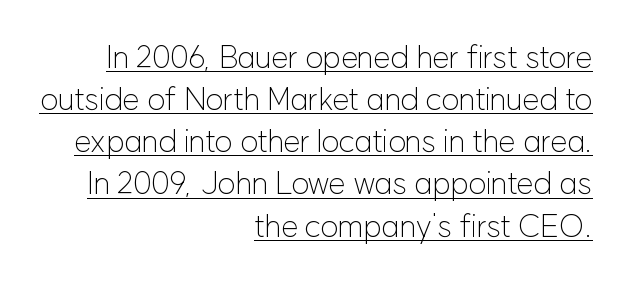
The image shows 31 px light sans-serif type, upright; set right-aligned, normal line spacing (1.36x), normal letter spacing, underlined; low stroke contrast and a medium x-height.
